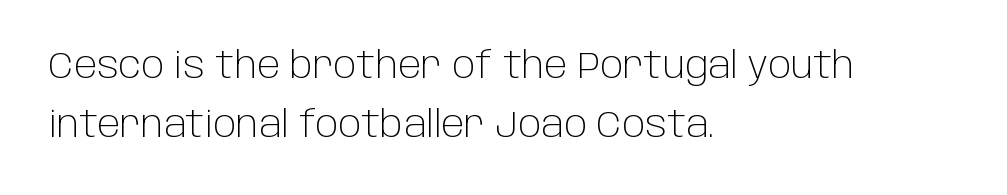
Unlike a traditional serif, this face leaves its strokes unadorned. Is there any slant? The stems are plumb. The face used here is proportionally spaced, like ordinary book or web type. Nobody touched the tracking dial on this one. Underlining? Definitely not there. A student would call this left alignment; a typographer would say flush left, rag right.
